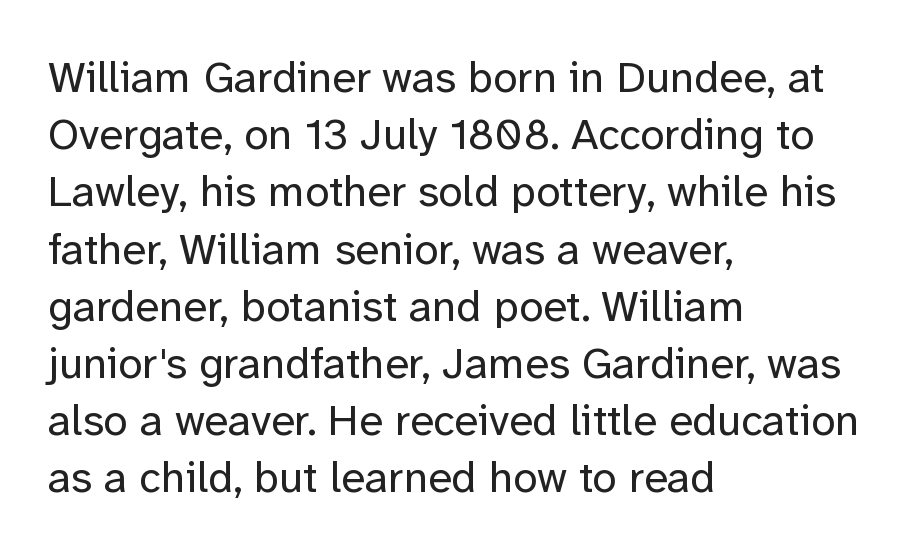
Q: Is the text bold? A: No.
Q: Is the text italic (slanted)? A: No, it is upright.
Q: Is the typeface a serif or a sans-serif typeface? A: Sans-serif.
Q: Is the text underlined? A: No.
Q: How is the paragraph aligned? A: Left-aligned.
Q: Is the spacing between letters normal or unusually wide? A: Normal.
Q: Is the spacing between lines tight, normal or loose? A: Normal.
Q: Width (condensed, normal, or wide)? A: Normal.
Q: Stroke contrast? A: Low.
Q: x-height? A: Medium.
Q: Monospaced? A: No.
